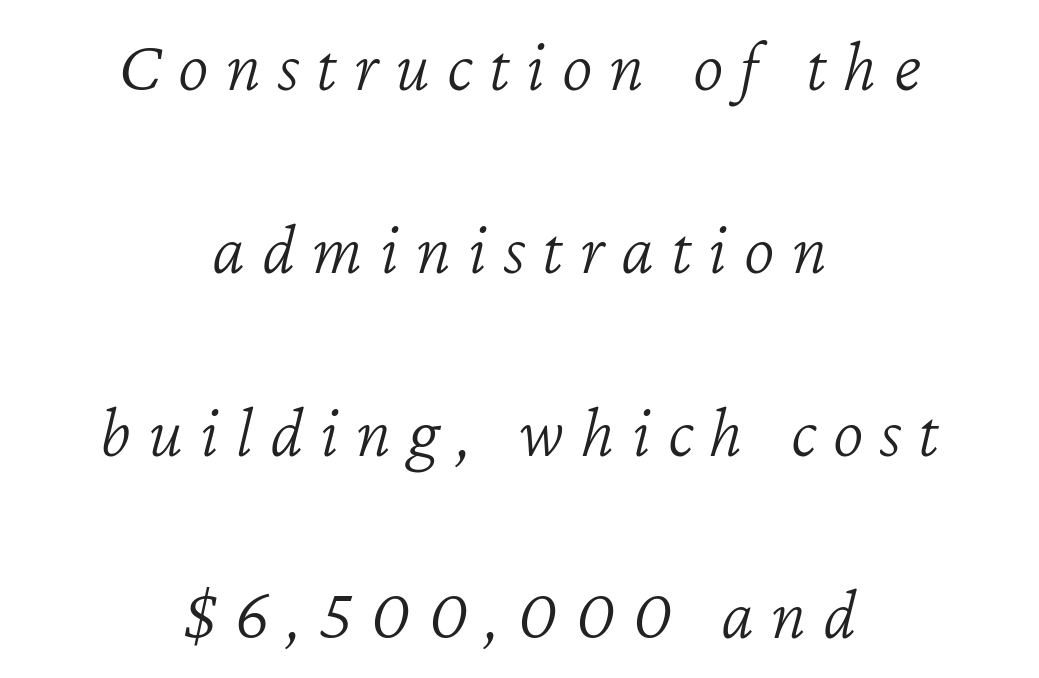
Counters stay open thanks to moderate or lighter strokes. Is the type slanted? Yes — the strokes lean at a clear angle. Each letter keeps its own natural width here, so spacing adapts to shape. A great deal of white space separates one row of letters from the next.
